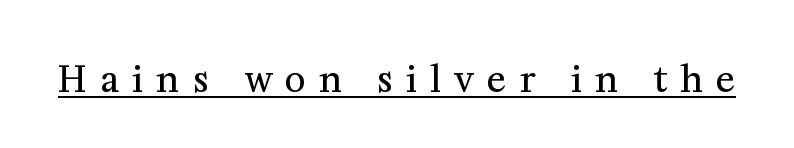
The image shows 36 px regular-weight serif type, upright; set unusually wide letter spacing (+0.37 em), underlined; medium stroke contrast and a medium x-height.
